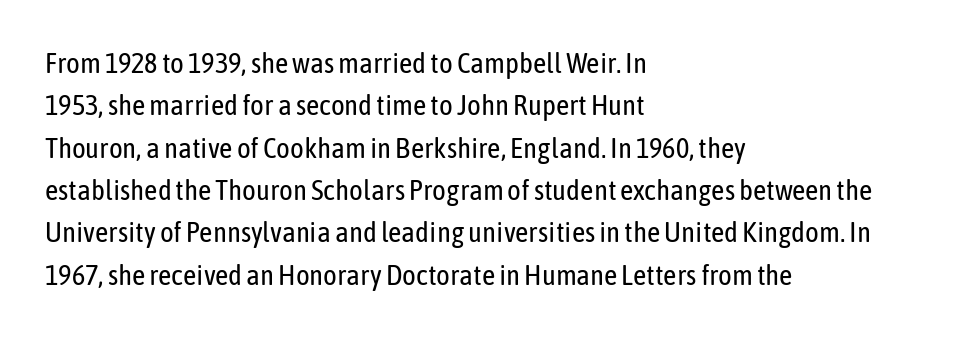
The weight tops out at a normal text grade. Only glyphs here, with clear space below each row. When letters stand straight like this, we call the style roman or upright. What's the leading like? Ordinary, nothing unusual. The type is set solid horizontally, with unmodified tracking. Look at the bottom of the vertical strokes: they stop flat, with no serifs.
